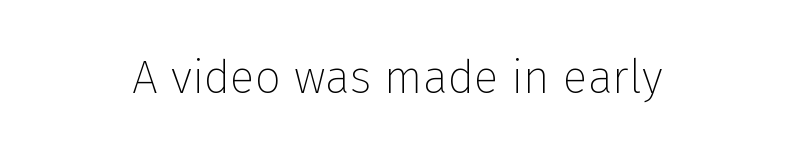
The image shows 46 px thin sans-serif type, upright; set centered, normal letter spacing, not underlined; low stroke contrast and a medium x-height.
